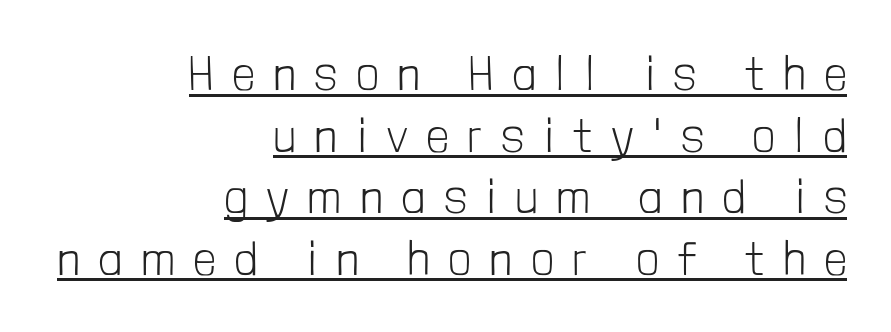
The image shows 47 px light, condensed sans-serif type, upright; set right-aligned, normal line spacing (1.31x), unusually wide letter spacing (+0.43 em), underlined; low stroke contrast and a medium x-height.
